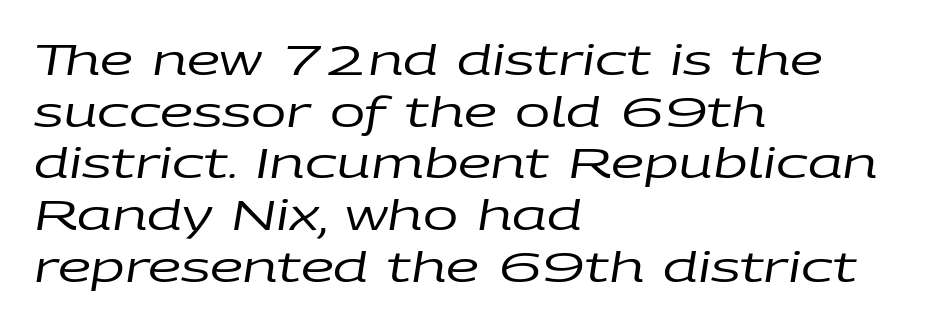
{"italic": "yes", "lean": "right", "slant_degrees": 9, "bold": "no", "weight": "regular", "width": "wide", "stroke_contrast": "low", "x_height": "large", "monospaced": "no", "underline": "no", "align": "left", "line_spacing_ratio": 1.23, "letter_spacing": "normal", "letter_spacing_em": 0.0, "glyph_px": 42}
